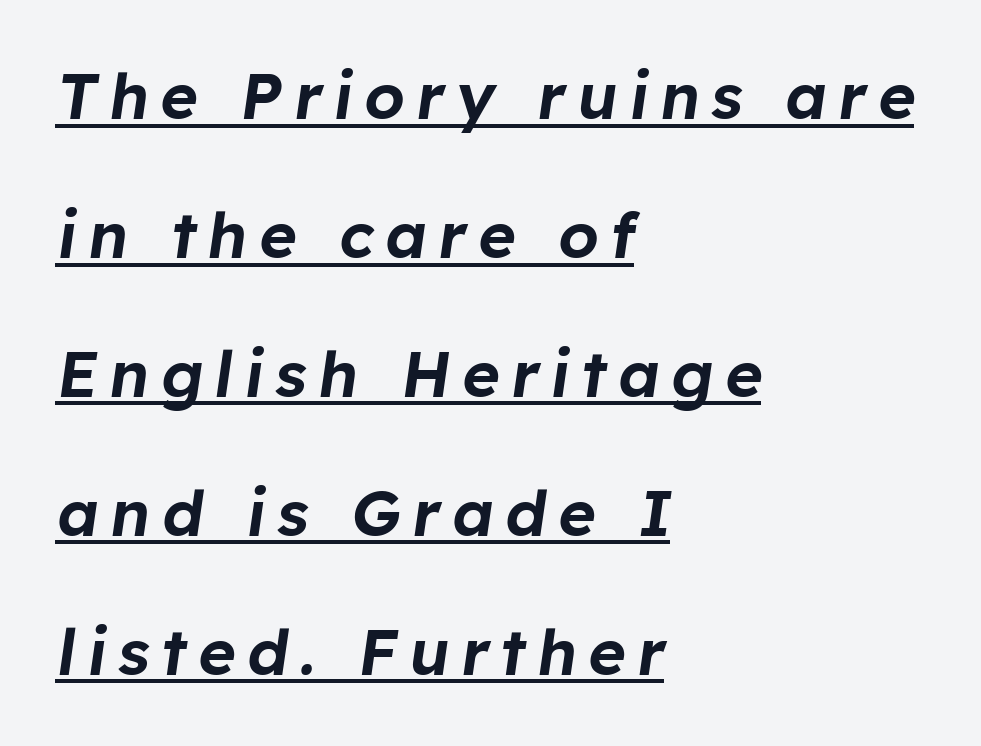
Baseline-to-baseline distance is far greater than the letter height. The specimen includes a rule beneath the text block's lines. You can tell it's italic because the verticals aren't actually vertical. Notice how the passage keeps a crisp vertical edge on the left only. Think of a printed novel: that variable character pitch is what you see here.
